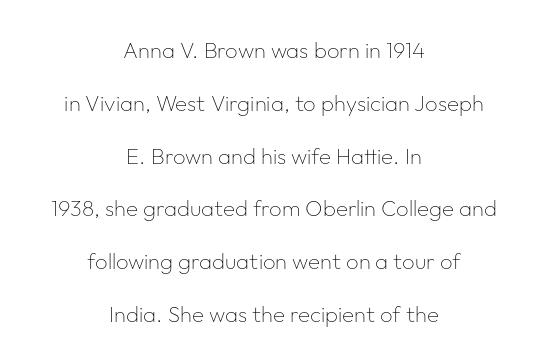
Q: Is the text bold? A: No.
Q: Is the text italic (slanted)? A: No, it is upright.
Q: Is the text underlined? A: No.
Q: How is the paragraph aligned? A: Centered.
Q: Is the spacing between letters normal or unusually wide? A: Normal.
Q: Is the spacing between lines tight, normal or loose? A: Loose.
